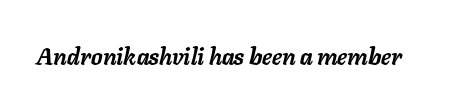
The image shows 23 px bold type, italic (leaning right); set normal letter spacing, not underlined.
